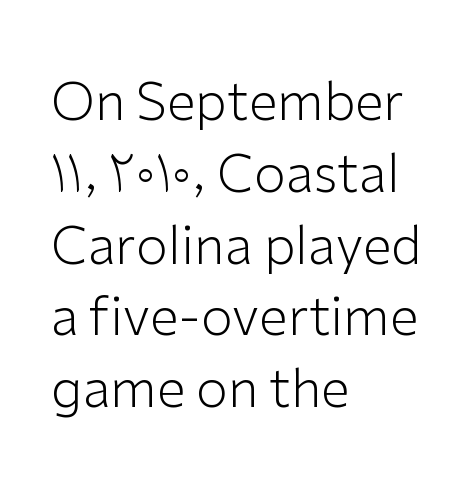
The image shows 52 px light sans-serif type, upright; set left-aligned, normal line spacing (1.38x), normal letter spacing, not underlined; low stroke contrast and a medium x-height.
